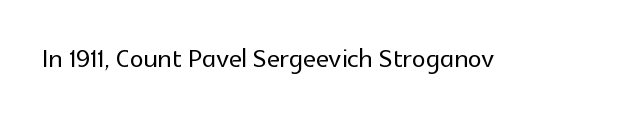
The image shows 35 px sans-serif type, upright; set normal letter spacing, not underlined; a medium x-height.
